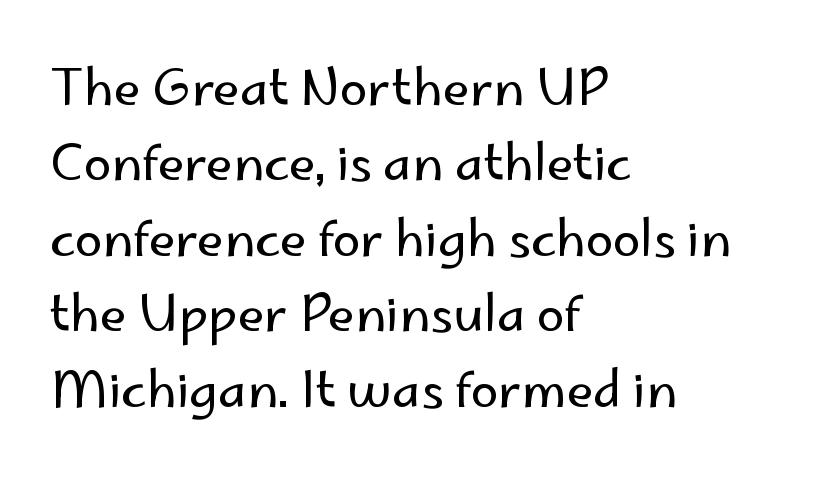
Q: Is the text bold? A: No.
Q: Is the text italic (slanted)? A: No, it is upright.
Q: Is the typeface a serif or a sans-serif typeface? A: Sans-serif.
Q: Is the text underlined? A: No.
Q: How is the paragraph aligned? A: Left-aligned.
Q: Is the spacing between letters normal or unusually wide? A: Normal.
Q: Is the spacing between lines tight, normal or loose? A: Normal.
Q: Width (condensed, normal, or wide)? A: Normal.
Q: Stroke contrast? A: Low.
Q: x-height? A: Small.
Q: Monospaced? A: No.
